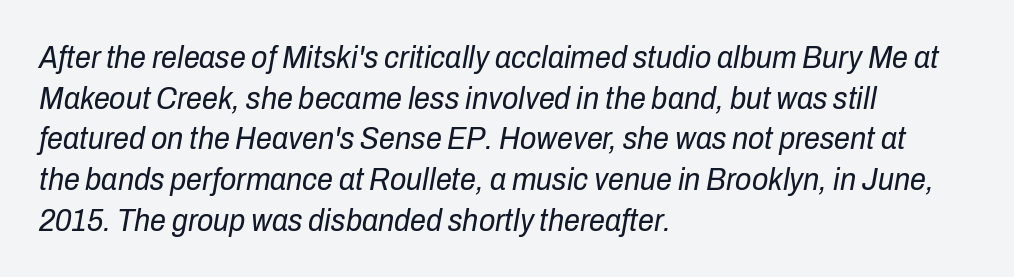
The image shows 32 px regular-weight, condensed type, italic (leaning right); set left-aligned, normal line spacing (1.27x), normal letter spacing, not underlined; low stroke contrast and a medium x-height.
